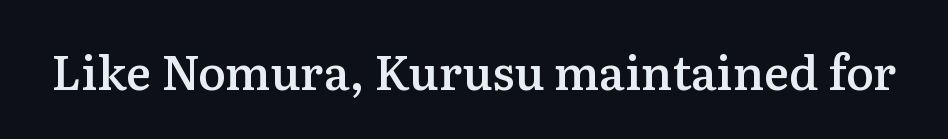
The image shows 47 px semibold serif type, upright; set normal letter spacing, not underlined; medium stroke contrast and a medium x-height.
